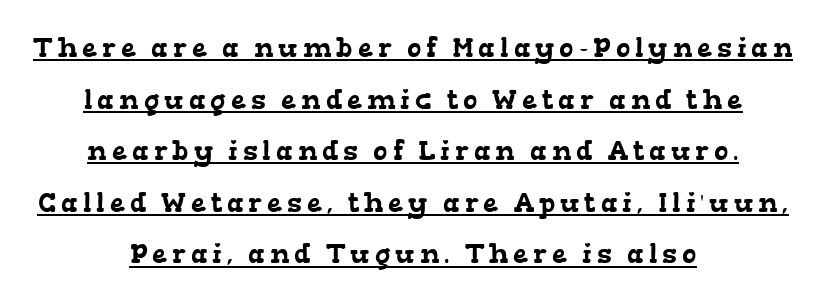
Is there an underline? Yes — a line sits under the letters. Neither beginnings nor endings align; midpoints do. Vertically, the passage feels expansive, rows floating well apart.
